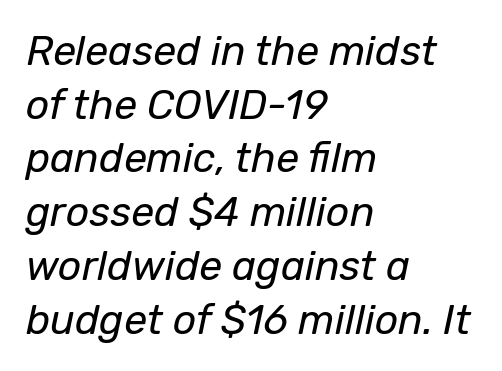
{"italic": "yes", "lean": "right", "slant_degrees": 12, "bold": "no", "weight": "regular", "width": "normal", "stroke_contrast": "low", "x_height": "medium", "monospaced": "no", "underline": "no", "align": "left", "line_spacing": "normal", "line_spacing_ratio": 1.31, "letter_spacing": "normal", "letter_spacing_em": 0.0, "glyph_px": 41}
